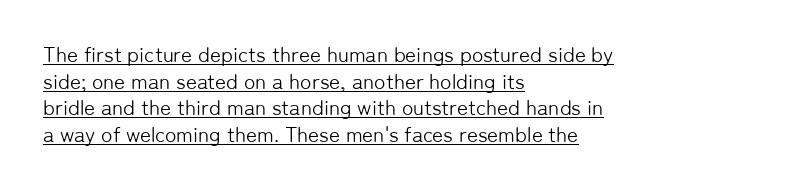
Is the letter spacing exaggerated? No — it looks like the ordinary default. This sample uses an upright cut, with every glyph sitting square on the baseline. Notice how descenders clear the ascenders below comfortably — that's standard leading. Layout note: lines flush left.
